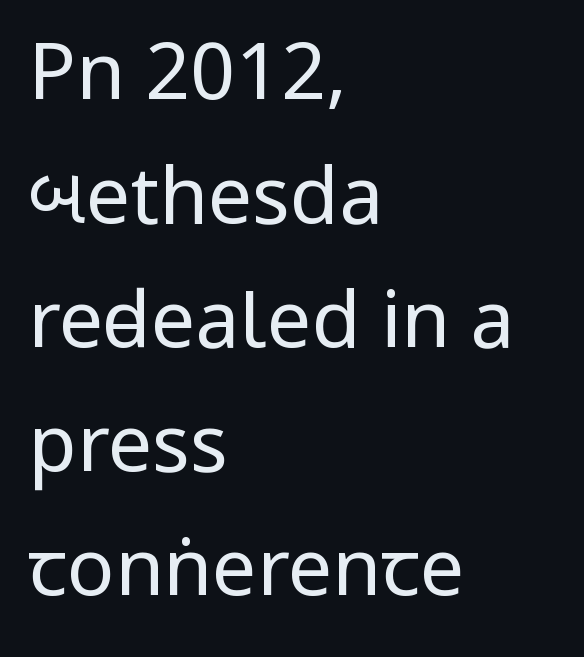
The image shows 79 px regular-weight, condensed sans-serif type, upright; set left-aligned, normal line spacing (1.57x), normal letter spacing, not underlined; low stroke contrast and a large x-height.
